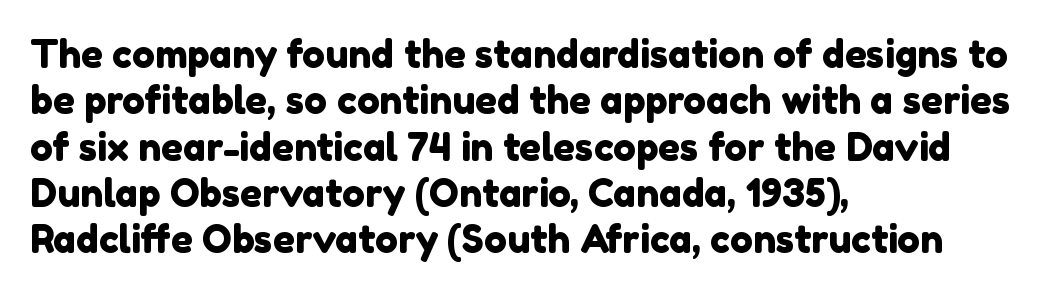
Q: Is the typeface a serif or a sans-serif typeface? A: Sans-serif.
Q: Is the text underlined? A: No.
Q: How is the paragraph aligned? A: Left-aligned.
Q: Is the spacing between letters normal or unusually wide? A: Normal.
Q: Width (condensed, normal, or wide)? A: Normal.
Q: x-height? A: Medium.
Q: Monospaced? A: No.
